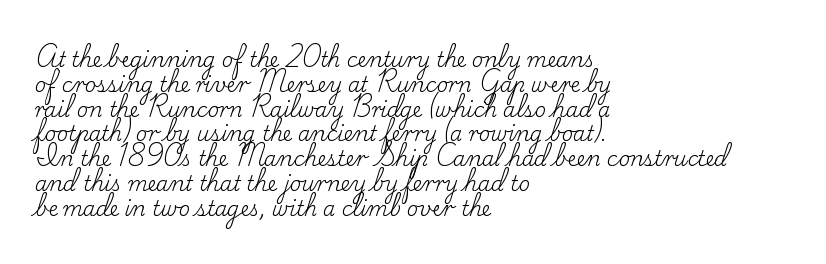
The image shows 20 px text type; set left-aligned, line spacing 1.24x, normal letter spacing, not underlined.
